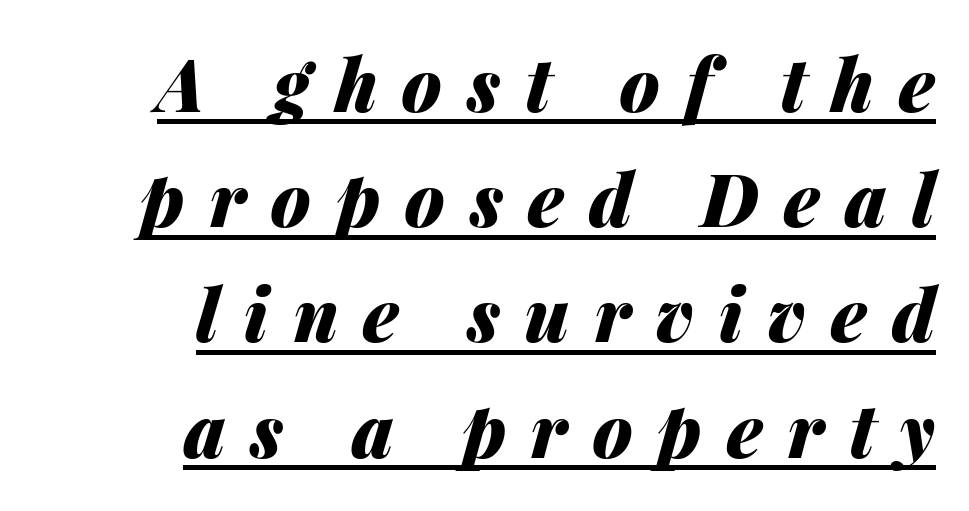
{"italic": "yes", "lean": "right", "slant_degrees": 14, "bold": "yes", "weight": "heavy", "width": "normal", "stroke_contrast": "medium", "x_height": "medium", "monospaced": "no", "underline": "yes", "align": "right", "line_spacing": "normal", "line_spacing_ratio": 1.6, "letter_spacing": "wide", "letter_spacing_em": 0.35, "glyph_px": 72}
